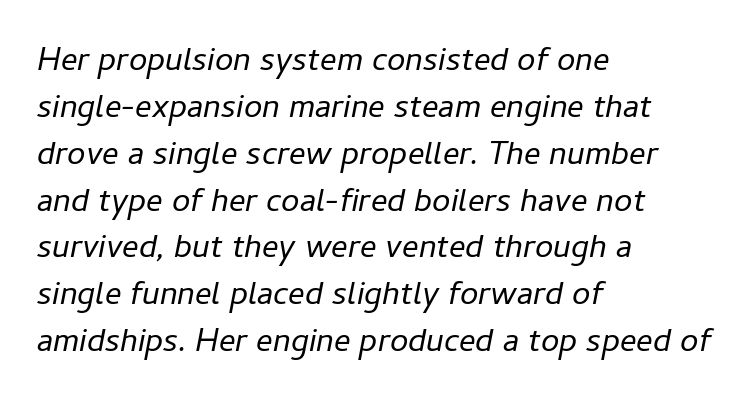
The image shows 33 px regular-weight type, italic (leaning right); set left-aligned, normal line spacing (1.42x), normal letter spacing, not underlined; low stroke contrast and a medium x-height.
